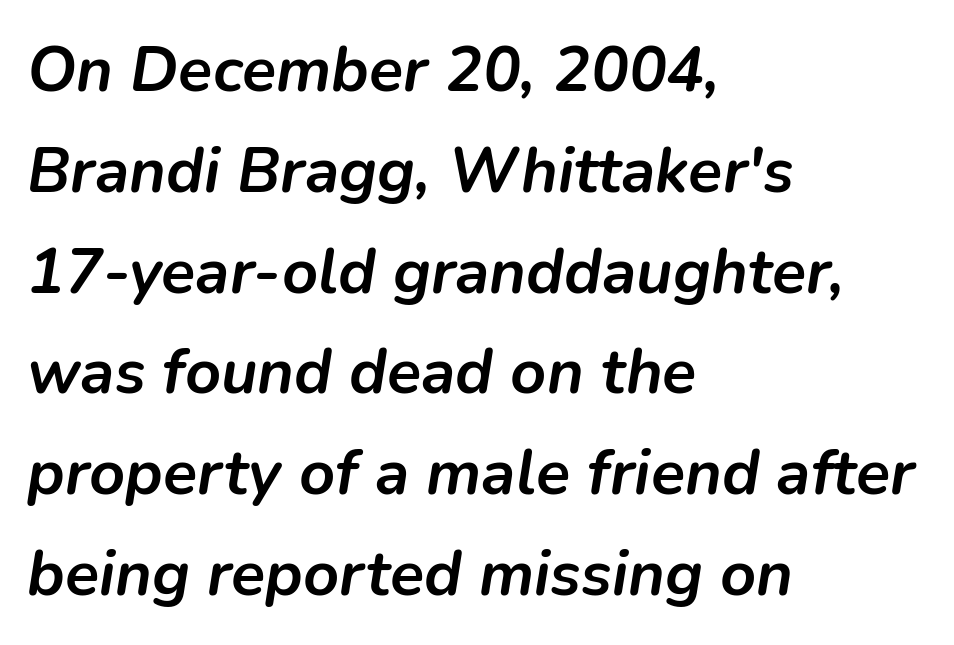
A classic flush-left, rag-right setting is used for this passage. Looks like regular typesetting: each glyph gets only the width it needs. Lines of text with bare space underneath. Default kerning and tracking; the words read as compact shapes.
